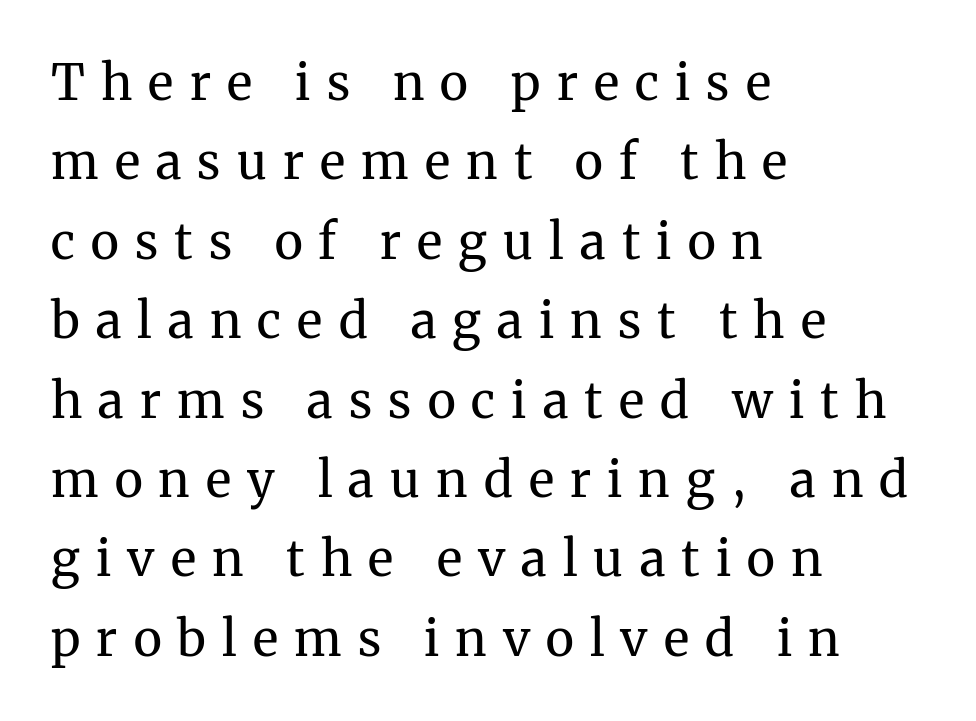
Q: Is the text bold? A: No.
Q: Is the text italic (slanted)? A: No, it is upright.
Q: Is the typeface a serif or a sans-serif typeface? A: Serif.
Q: Is the text underlined? A: No.
Q: How is the paragraph aligned? A: Left-aligned.
Q: Is the spacing between letters normal or unusually wide? A: Unusually wide.
Q: Is the spacing between lines tight, normal or loose? A: Normal.
Q: Width (condensed, normal, or wide)? A: Normal.
Q: Stroke contrast? A: Medium.
Q: x-height? A: Medium.
Q: Monospaced? A: No.
